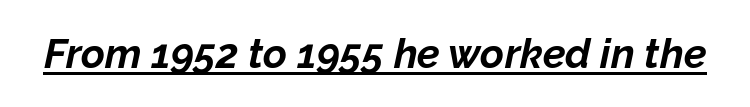
A typesetter would call this zero additional tracking. You could not count columns in this text — the font is proportionally spaced. Rendered with sloped, italic letterforms. Look at the stroke-to-counter ratio: heavy, a bold. The face used here appears with an underline applied.
